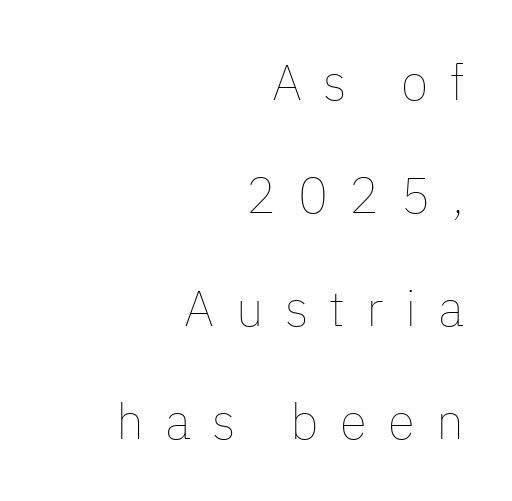
{"italic": "no", "bold": "no", "weight": "thin", "width": "normal", "stroke_contrast": "low", "x_height": "medium", "monospaced": "no", "underline": "no", "align": "right", "line_spacing": "loose", "line_spacing_ratio": 2.26, "letter_spacing": "wide", "letter_spacing_em": 0.43, "glyph_px": 50}
